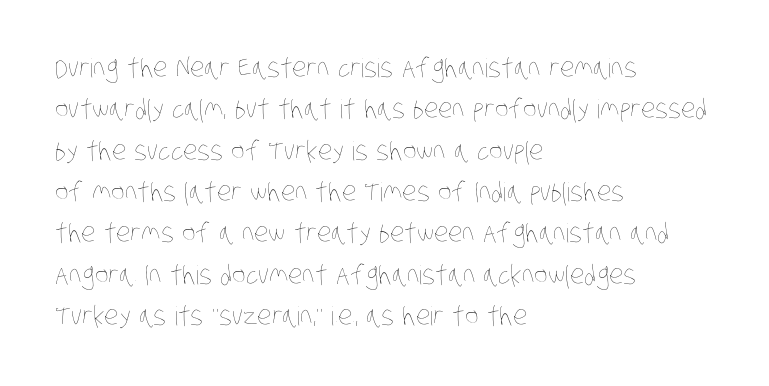
{"bold": "no", "underline": "no", "align": "left", "line_spacing": "normal", "line_spacing_ratio": 1.59, "letter_spacing": "normal", "letter_spacing_em": 0.0, "glyph_px": 26}
